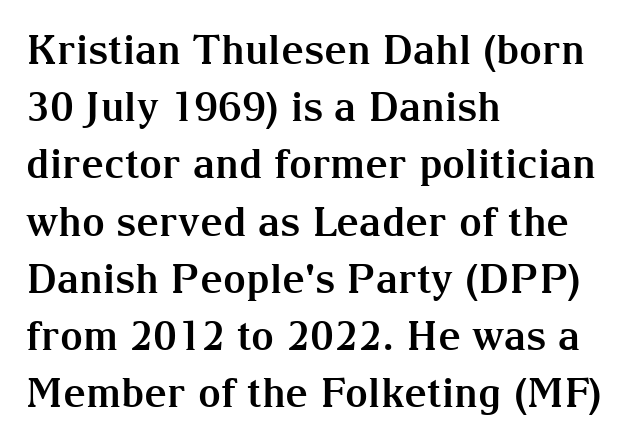
Q: Is the text bold? A: Yes.
Q: Is the text italic (slanted)? A: No, it is upright.
Q: Is the typeface a serif or a sans-serif typeface? A: Serif.
Q: Is the text underlined? A: No.
Q: How is the paragraph aligned? A: Left-aligned.
Q: Is the spacing between letters normal or unusually wide? A: Normal.
Q: Is the spacing between lines tight, normal or loose? A: Normal.
Q: Width (condensed, normal, or wide)? A: Normal.
Q: Stroke contrast? A: Medium.
Q: x-height? A: Medium.
Q: Monospaced? A: No.
